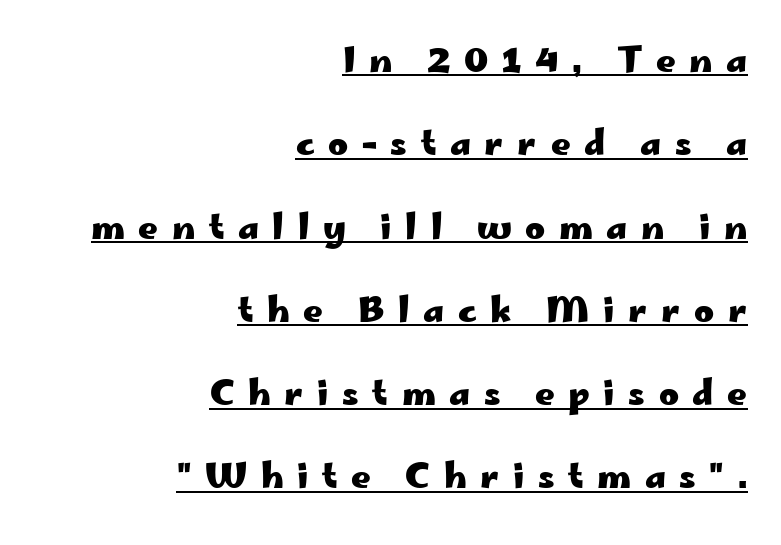
Q: Is the text bold? A: Yes.
Q: Is the text italic (slanted)? A: No, it is upright.
Q: Is the typeface a serif or a sans-serif typeface? A: Sans-serif.
Q: Is the text underlined? A: Yes.
Q: How is the paragraph aligned? A: Right-aligned.
Q: Is the spacing between letters normal or unusually wide? A: Unusually wide.
Q: Is the spacing between lines tight, normal or loose? A: Loose.
Q: Width (condensed, normal, or wide)? A: Wide.
Q: Stroke contrast? A: Low.
Q: x-height? A: Small.
Q: Monospaced? A: No.
